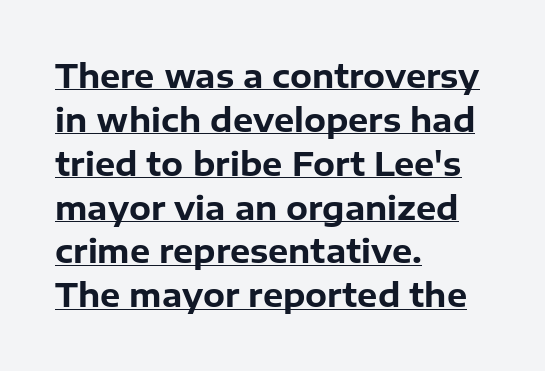
{"serif": "no", "italic": "no", "bold": "yes", "weight": "bold", "width": "normal", "stroke_contrast": "low", "x_height": "medium", "monospaced": "no", "underline": "yes", "align": "left", "line_spacing": "normal", "line_spacing_ratio": 1.37, "letter_spacing": "normal", "letter_spacing_em": 0.0, "glyph_px": 32}
